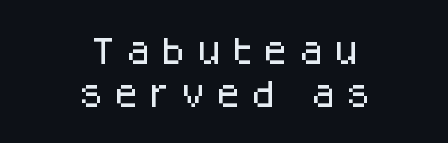
The image shows 29 px sans-serif type, upright; set centered, normal line spacing (1.49x), unusually wide letter spacing (+0.34 em), not underlined; low stroke contrast and a large x-height.
